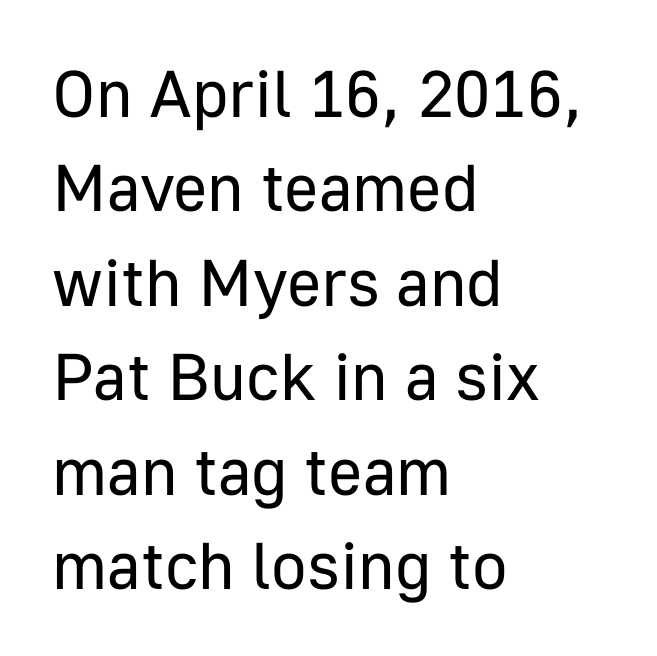
The image shows 66 px regular-weight sans-serif type, upright; set left-aligned, normal line spacing (1.43x), normal letter spacing, not underlined; low stroke contrast and a medium x-height.
